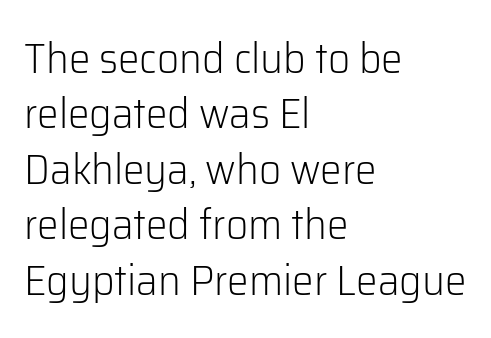
Q: Is the text bold? A: No.
Q: Is the text italic (slanted)? A: No, it is upright.
Q: Is the typeface a serif or a sans-serif typeface? A: Sans-serif.
Q: Is the text underlined? A: No.
Q: How is the paragraph aligned? A: Left-aligned.
Q: Is the spacing between letters normal or unusually wide? A: Normal.
Q: Is the spacing between lines tight, normal or loose? A: Normal.
Q: Width (condensed, normal, or wide)? A: Normal.
Q: Stroke contrast? A: Low.
Q: x-height? A: Medium.
Q: Monospaced? A: No.
